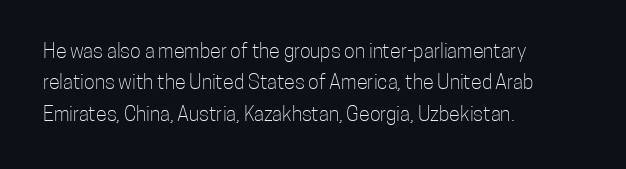
The image shows 20 px text type, upright; set left-aligned, normal line spacing (1.57x), normal letter spacing, not underlined.
